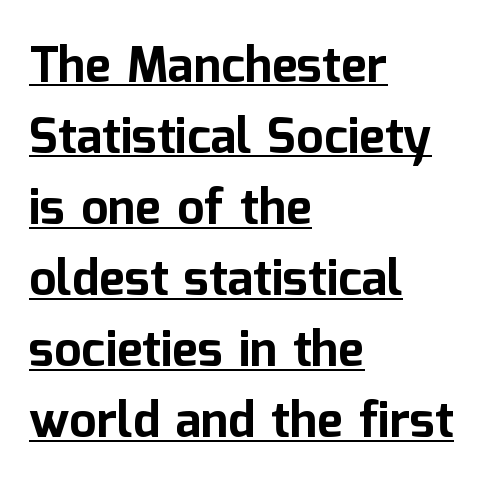
The image shows 49 px bold sans-serif type, upright; set left-aligned, normal line spacing (1.45x), normal letter spacing, underlined; low stroke contrast and a medium x-height.
